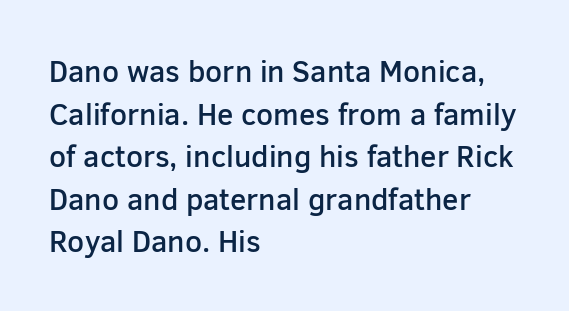
Is this a sans? Yes — the strokes have no serifs. Caption: multi-line text, flush left, ragged right. These lines are rendered in a variable-pitch font. This block has exactly the height ordinary leading produces.
